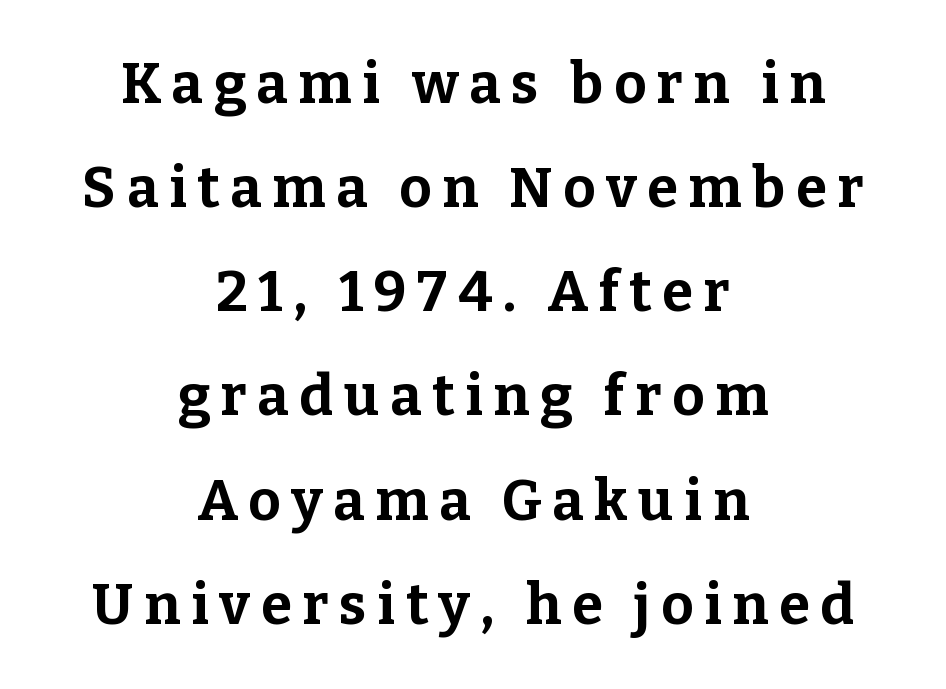
{"serif": "yes", "italic": "no", "bold": "yes", "weight": "bold", "width": "normal", "stroke_contrast": "low", "x_height": "medium", "monospaced": "no", "underline": "no", "align": "center", "line_spacing_ratio": 1.86, "glyph_px": 56}
